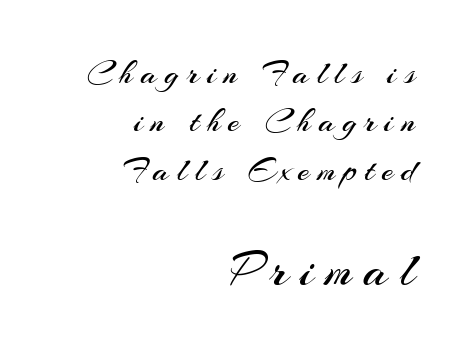
The paragraph shown leans on its right margin. A typesetter would call this proportional, since set widths differ per character. Check the space under the baseline: it is left empty. Weight: not bold — regular or lighter. I'd call this a sans setting — the letters go barefoot. Successive baselines arrive at the customary interval.
